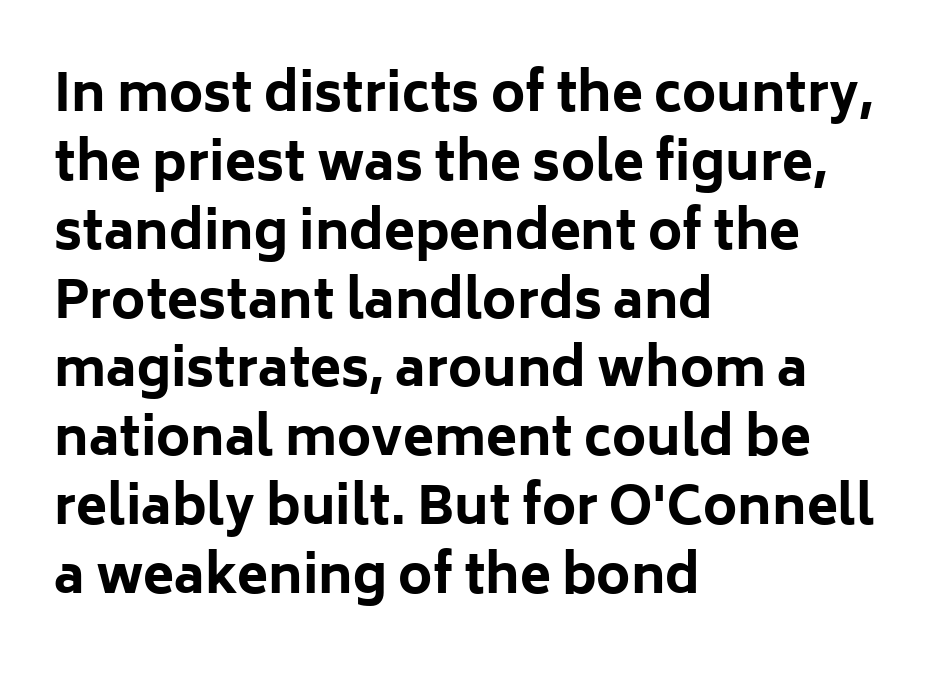
{"serif": "no", "italic": "no", "bold": "yes", "weight": "bold", "width": "normal", "stroke_contrast": "low", "x_height": "medium", "monospaced": "no", "underline": "no", "align": "left", "line_spacing": "normal", "line_spacing_ratio": 1.35, "letter_spacing": "normal", "letter_spacing_em": 0.0, "glyph_px": 51}
